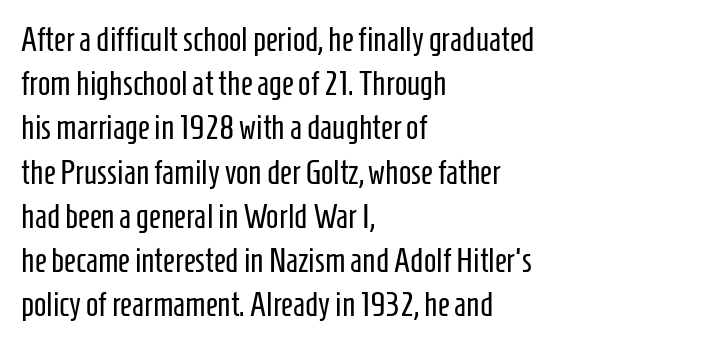
The passage shown has conventional tracking throughout. No feet cap the strokes, marking this as sans-serif type. This block has exactly the height ordinary leading produces. Alignment: flush left. Check under the words: just untouched page. The rendering uses natural spacing where letterforms have individual widths.
